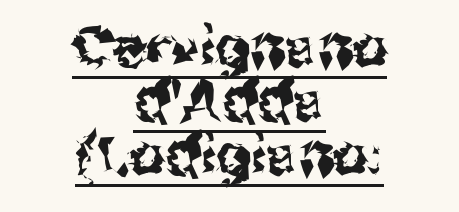
Beneath each row of characters lies a ruled line. Notice how the passage keeps no hard edge, just a central spine. The leading is snug, giving the passage a crowded texture. Ordinary non-slanted type is in use. Proportional: the letters do not fall into vertical columns. Between one letter and the next there's only the usual sliver of space.
